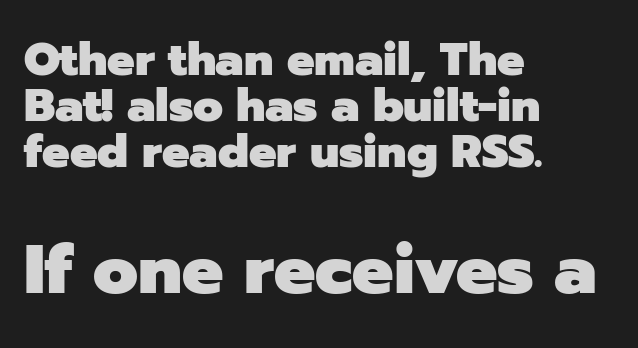
The image shows 69 px heavy sans-serif type, upright; set left-aligned, tight line spacing (1.0x), normal letter spacing, not underlined; the second (bottom) block is 1.5x larger; low stroke contrast and a medium x-height.
